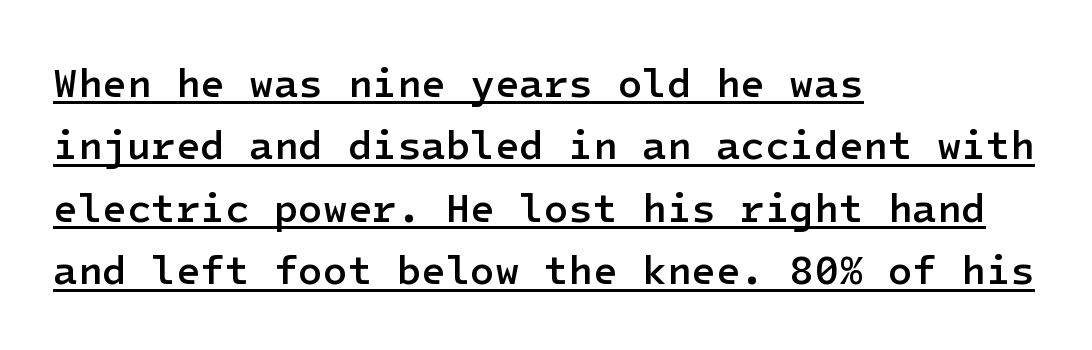
Tracking here is standard; glyphs follow each other at the usual distance. This rendering employs a face without finishing strokes, i.e., a sans-serif. Does the lettering tilt? It doesn't — this is upright. Compared with typical paragraphs, the rows here are spaced about the same. I'd describe the lettering as semibold — firm but not a full bold. Leftover space on each line is placed entirely after the last word.
